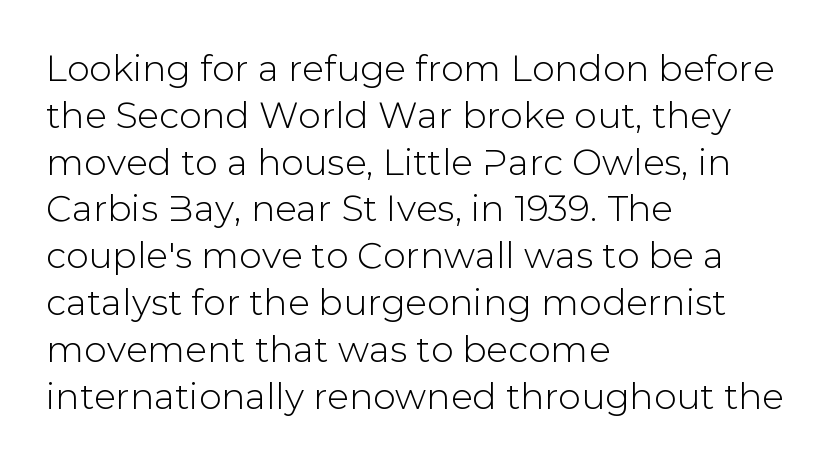
Q: Is the text italic (slanted)? A: No, it is upright.
Q: Is the typeface a serif or a sans-serif typeface? A: Sans-serif.
Q: Is the text underlined? A: No.
Q: How is the paragraph aligned? A: Left-aligned.
Q: Is the spacing between letters normal or unusually wide? A: Normal.
Q: Is the spacing between lines tight, normal or loose? A: Normal.
Q: Width (condensed, normal, or wide)? A: Normal.
Q: Stroke contrast? A: Low.
Q: x-height? A: Medium.
Q: Monospaced? A: No.
